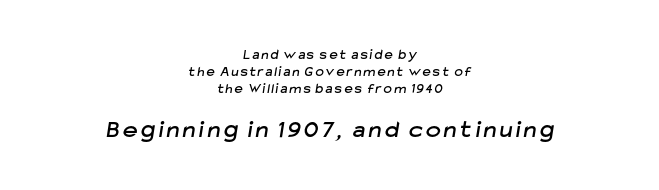
The image shows 25 px text type; set centered, line spacing 1.2x, not underlined; the second (bottom) block is 1.79x larger.
